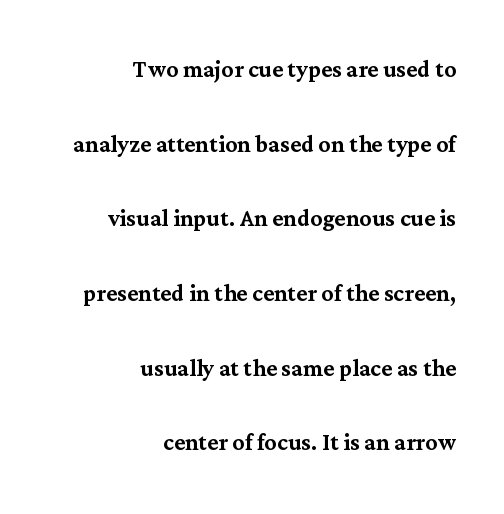
Q: Is the text italic (slanted)? A: No, it is upright.
Q: Is the typeface a serif or a sans-serif typeface? A: Serif.
Q: Is the text underlined? A: No.
Q: How is the paragraph aligned? A: Right-aligned.
Q: Is the spacing between letters normal or unusually wide? A: Normal.
Q: Is the spacing between lines tight, normal or loose? A: Loose.
Q: Width (condensed, normal, or wide)? A: Normal.
Q: Stroke contrast? A: Medium.
Q: x-height? A: Medium.
Q: Monospaced? A: No.
